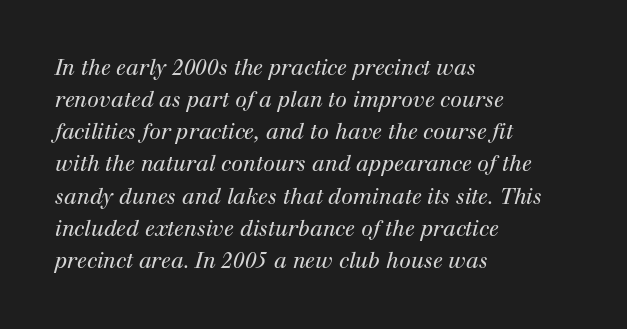
Q: Is the text bold? A: No.
Q: Is the text italic (slanted)? A: Yes, it leans right by about 12 degrees.
Q: Is the text underlined? A: No.
Q: How is the paragraph aligned? A: Left-aligned.
Q: Is the spacing between letters normal or unusually wide? A: Normal.
Q: Is the spacing between lines tight, normal or loose? A: Normal.
